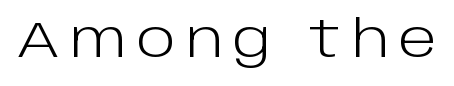
{"serif": "no", "italic": "no", "bold": "no", "weight": "light", "width": "normal", "stroke_contrast": "low", "x_height": "large", "monospaced": "no", "underline": "no", "letter_spacing": "wide", "letter_spacing_em": 0.2, "glyph_px": 51}
